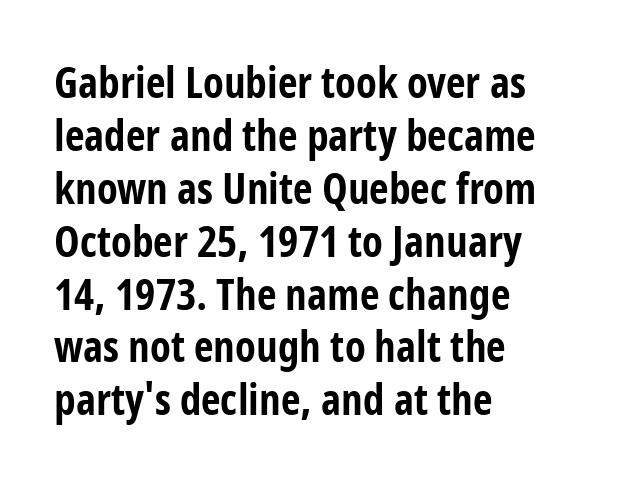
The image shows 43 px bold, condensed sans-serif type, upright; set left-aligned, line spacing 1.23x, normal letter spacing, not underlined; low stroke contrast and a medium x-height.
